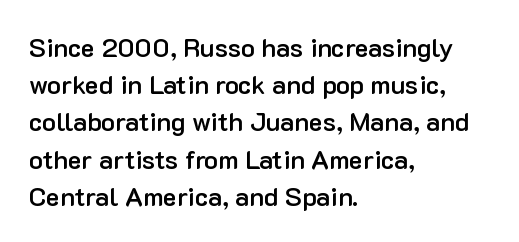
The strokes are fattened partway — semibold, not bold. The rendering uses a moderate line-height, typical for paragraphs. This sample uses plain, unmodified letter spacing. Any mark beneath the type? The region is blank.
